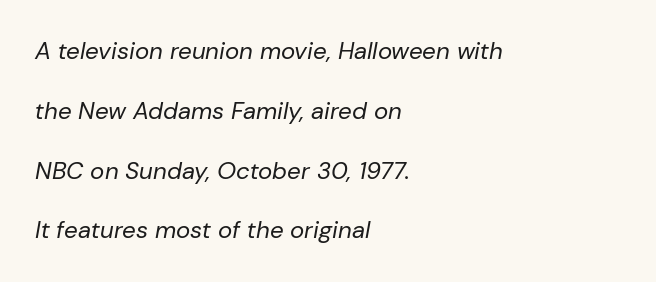
These lines stack with their left ends in a neat column. The passage shown leans; its letterforms are oblique. Does extra space separate the letters? No, they use regular spacing. The face looks like a standard text weight, possibly lighter. Glance below the letters and you will spot only blank space. Loosely led — the rows are spread out.
